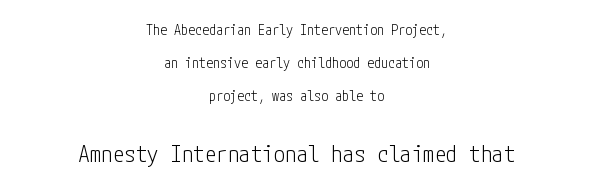
Q: Is the text bold? A: No.
Q: Is the text italic (slanted)? A: No, it is upright.
Q: Is the text underlined? A: No.
Q: How is the paragraph aligned? A: Centered.
Q: Is the spacing between letters normal or unusually wide? A: Normal.
Q: Is the spacing between lines tight, normal or loose? A: Loose.
Q: Which block of text is set in a larger size, the first (top) or the second (bottom)? A: The second (bottom) one.
